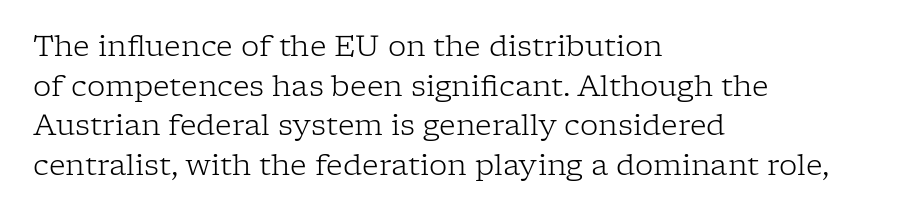
The image shows 29 px light serif type, upright; set left-aligned, normal line spacing (1.37x), normal letter spacing, not underlined; low stroke contrast and a medium x-height.
